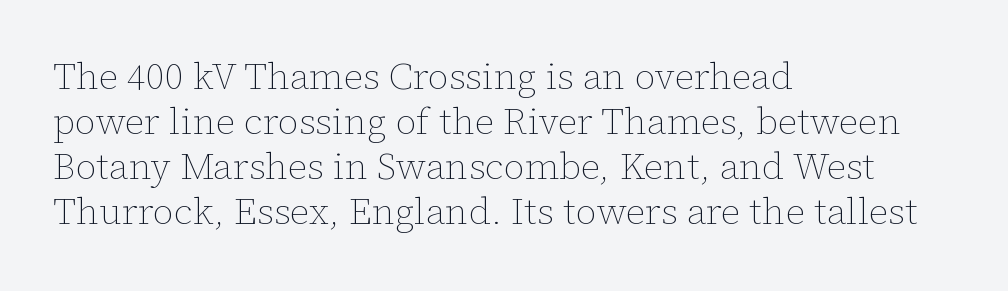
Q: Is the text bold? A: No.
Q: Is the text italic (slanted)? A: No, it is upright.
Q: Is the text underlined? A: No.
Q: How is the paragraph aligned? A: Left-aligned.
Q: Is the spacing between letters normal or unusually wide? A: Normal.
Q: Width (condensed, normal, or wide)? A: Normal.
Q: Stroke contrast? A: Low.
Q: x-height? A: Medium.
Q: Monospaced? A: No.
